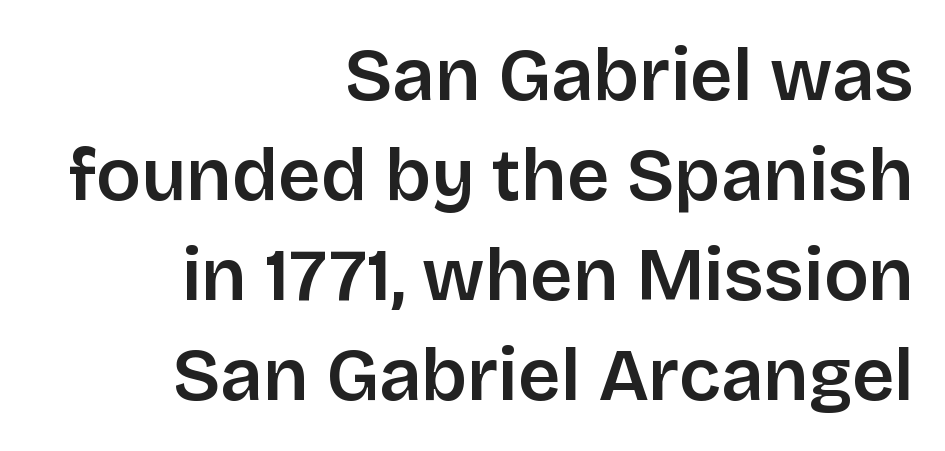
{"serif": "no", "italic": "no", "bold": "semi", "weight": "semibold", "width": "normal", "stroke_contrast": "low", "x_height": "large", "monospaced": "no", "underline": "no", "align": "right", "line_spacing": "normal", "line_spacing_ratio": 1.35, "letter_spacing": "normal", "letter_spacing_em": 0.0, "glyph_px": 74}
